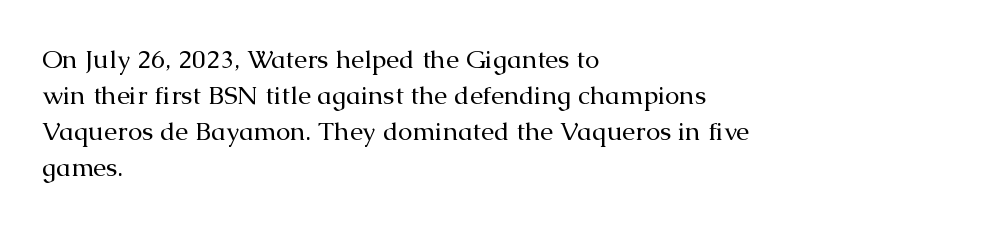
The image shows 26 px text type, upright; set left-aligned, normal line spacing (1.38x), normal letter spacing, not underlined.
